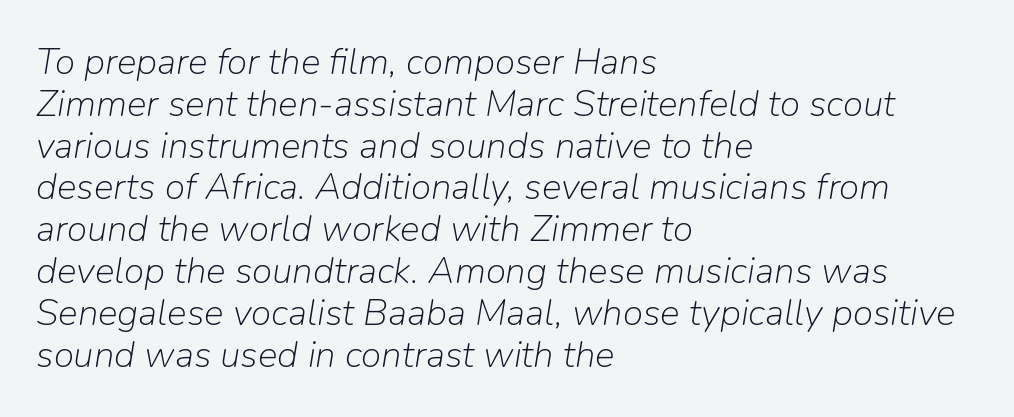
{"italic": "yes", "lean": "right", "slant_degrees": 9, "bold": "no", "weight": "light", "width": "normal", "stroke_contrast": "low", "x_height": "medium", "monospaced": "no", "underline": "no", "align": "left", "line_spacing": "tight", "line_spacing_ratio": 1.13, "letter_spacing": "normal", "letter_spacing_em": 0.0, "glyph_px": 37}
